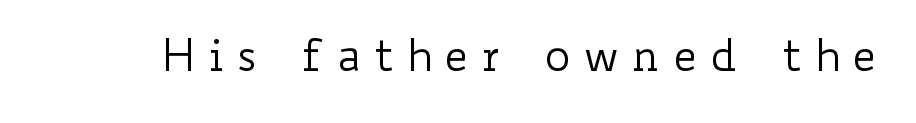
The image shows 44 px regular-weight, wide type, upright; set unusually wide letter spacing (+0.27 em), not underlined; low stroke contrast and a small x-height.
